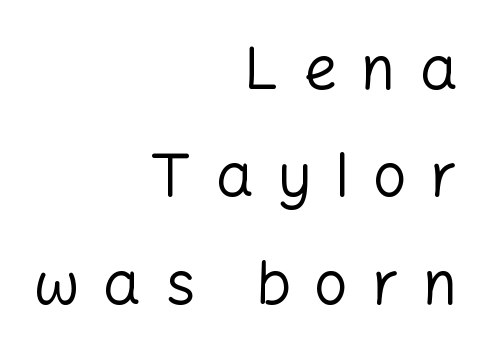
Q: Is the text bold? A: No.
Q: Is the text italic (slanted)? A: No, it is upright.
Q: Is the typeface a serif or a sans-serif typeface? A: Sans-serif.
Q: Is the text underlined? A: No.
Q: How is the paragraph aligned? A: Right-aligned.
Q: Is the spacing between letters normal or unusually wide? A: Unusually wide.
Q: Width (condensed, normal, or wide)? A: Normal.
Q: Stroke contrast? A: Low.
Q: x-height? A: Medium.
Q: Monospaced? A: No.
